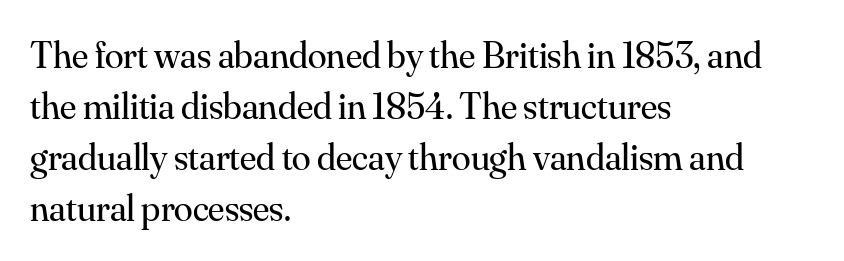
Q: Is the text bold? A: No.
Q: Is the text italic (slanted)? A: No, it is upright.
Q: Is the typeface a serif or a sans-serif typeface? A: Serif.
Q: Is the text underlined? A: No.
Q: How is the paragraph aligned? A: Left-aligned.
Q: Is the spacing between letters normal or unusually wide? A: Normal.
Q: Is the spacing between lines tight, normal or loose? A: Normal.
Q: Width (condensed, normal, or wide)? A: Normal.
Q: Stroke contrast? A: Medium.
Q: x-height? A: Small.
Q: Monospaced? A: No.
